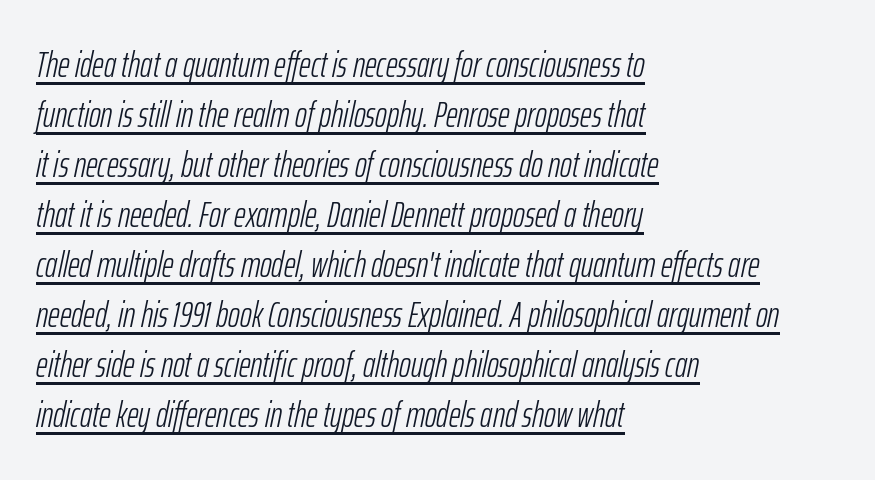
{"italic": "yes", "lean": "right", "slant_degrees": 12, "bold": "no", "weight": "light", "width": "condensed", "stroke_contrast": "low", "x_height": "medium", "monospaced": "no", "underline": "yes", "align": "left", "line_spacing": "normal", "line_spacing_ratio": 1.39, "letter_spacing": "normal", "letter_spacing_em": 0.0, "glyph_px": 36}
